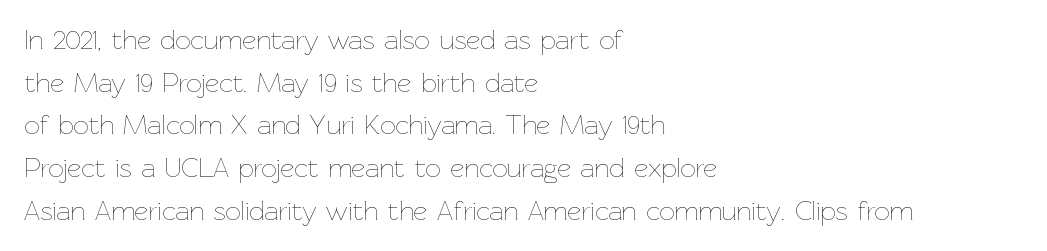
The ragged edge is on the right, which tells us the setting is flush left. Vertical strokes here are truly vertical. Heaviness? Minimal to ordinary, like unemphasized prose. Lines of text with bare space underneath.
